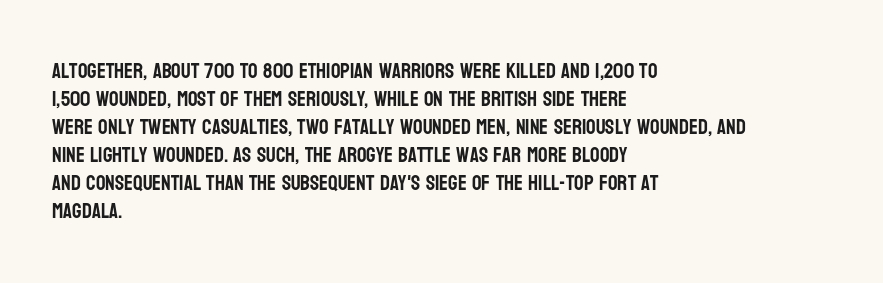
Q: Is the text italic (slanted)? A: No, it is upright.
Q: Is the text underlined? A: No.
Q: How is the paragraph aligned? A: Left-aligned.
Q: Is the spacing between letters normal or unusually wide? A: Normal.
Q: Is the spacing between lines tight, normal or loose? A: Normal.
